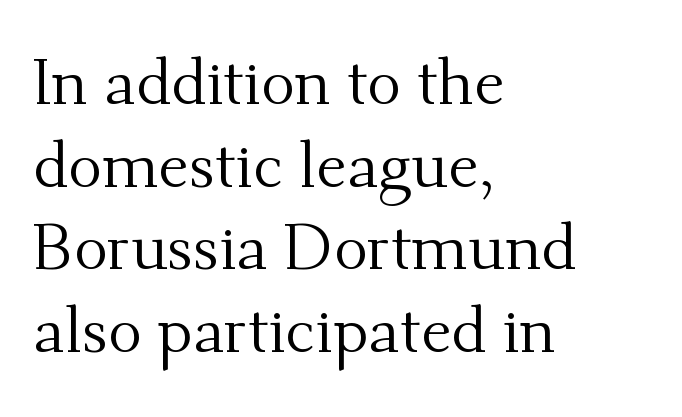
The tracking reads as untouched default to a designer's eye. The passage shown is not underscored anywhere. Leading matches the norm, producing a regular column. Unlike a clean sans, this face finishes its strokes with serifs. A classic flush-left, rag-right setting is used for this passage. Is this a fixed-width face? No — the glyphs have proportional, varying widths.
